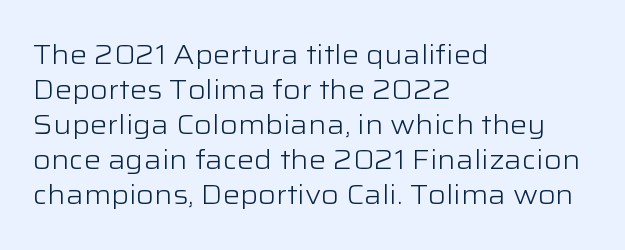
Style check: upright. Plain, unruled lines of type. The paragraph has a hard left edge and a soft right edge. This rendering leaves character spacing at its baseline value. A typesetter would call this leading conventional body-copy spacing. These glyphs show unthickened strokes, regular width or finer.
